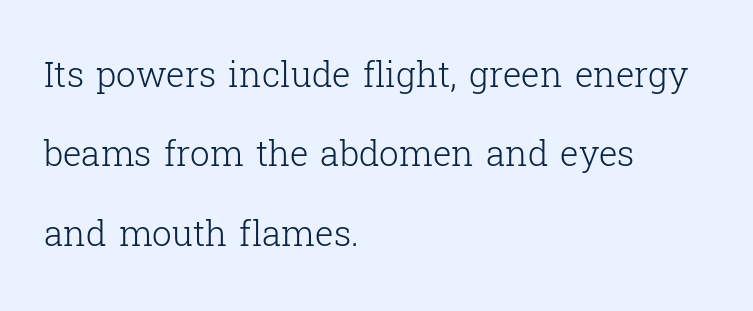
The image shows 35 px light serif type, upright; set left-aligned, loose line spacing (2.27x), normal letter spacing, not underlined; low stroke contrast and a medium x-height.
